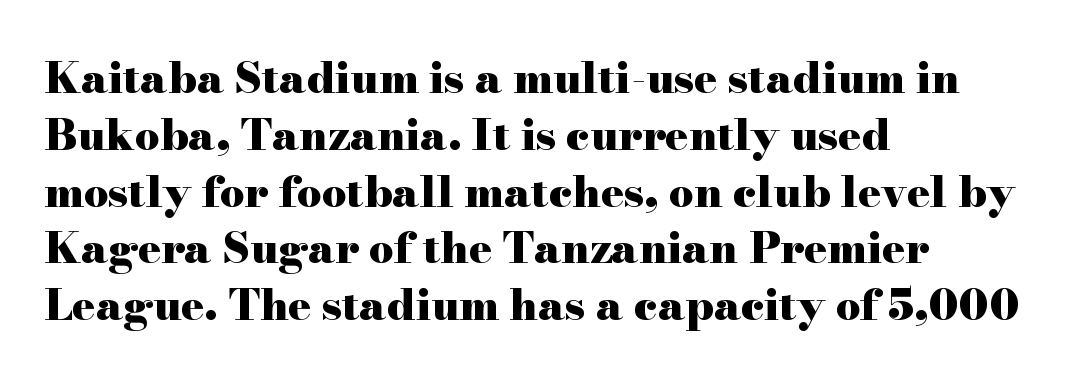
Q: Is the text bold? A: Yes.
Q: Is the text italic (slanted)? A: No, it is upright.
Q: Is the typeface a serif or a sans-serif typeface? A: Serif.
Q: Is the text underlined? A: No.
Q: How is the paragraph aligned? A: Left-aligned.
Q: Is the spacing between letters normal or unusually wide? A: Normal.
Q: Is the spacing between lines tight, normal or loose? A: Normal.
Q: Width (condensed, normal, or wide)? A: Wide.
Q: Stroke contrast? A: High.
Q: x-height? A: Small.
Q: Monospaced? A: No.
